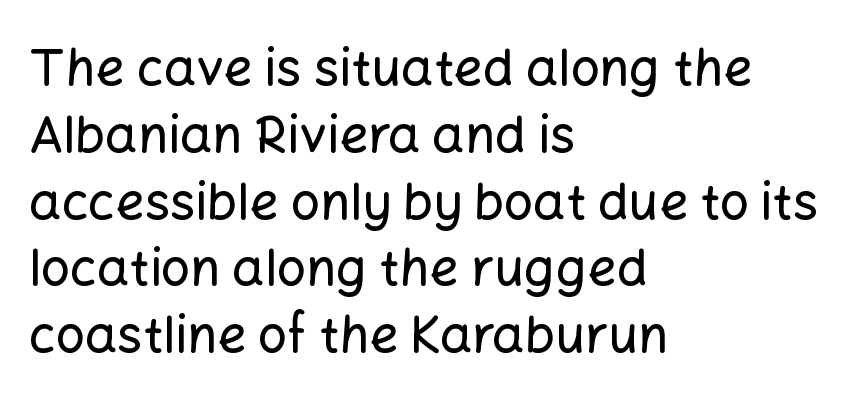
Rule under the text: the space is simply empty. The rendering uses natural spacing where letterforms have individual widths. These lines were composed using upright roman letters. Serifs: no, the terminals of the letterforms are clean. The lines sit at an ordinary, default distance from one another.
